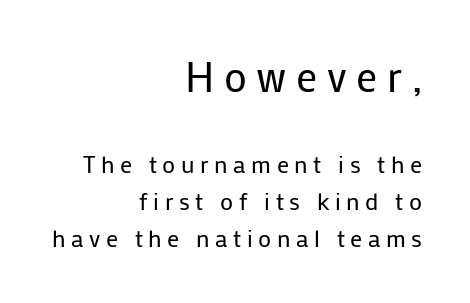
{"serif": "no", "italic": "no", "bold": "no", "weight": "regular", "width": "normal", "stroke_contrast": "low", "x_height": "medium", "monospaced": "no", "underline": "no", "align": "right", "line_spacing": "normal", "line_spacing_ratio": 1.55, "letter_spacing": "wide", "letter_spacing_em": 0.23, "larger_block": "first", "size_ratio": 1.75, "glyph_px": 42}
